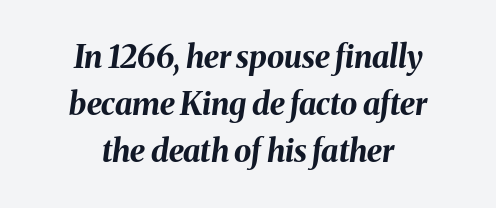
Yep, that's italic — everything's leaning. The area under the type is left untouched. Spacing verdict: proportional, widths tailored to each character. The type is set solid horizontally, with unmodified tracking. The strokes are fattened all the way to bold.
